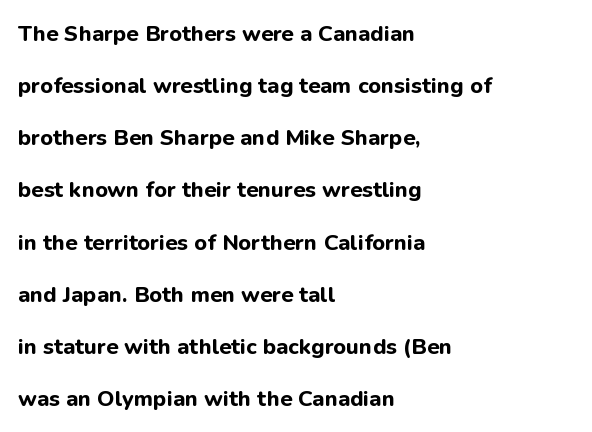
{"italic": "no", "bold": "yes", "underline": "no", "align": "left", "line_spacing": "loose", "line_spacing_ratio": 2.37, "letter_spacing": "normal", "letter_spacing_em": 0.0, "glyph_px": 22}
